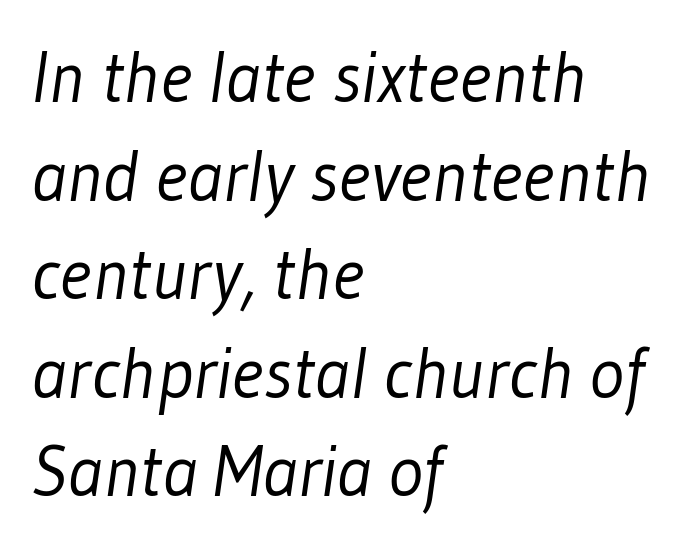
The image shows 73 px light, condensed sans-serif type; set left-aligned, normal line spacing (1.35x), normal letter spacing, not underlined; low stroke contrast and a medium x-height.
